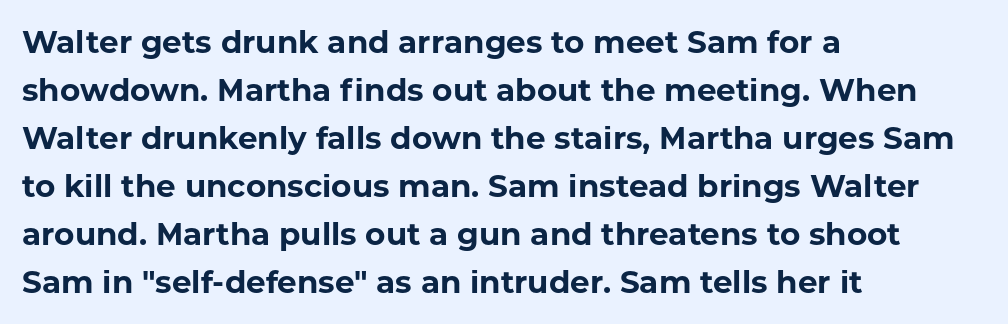
Is this a sans? Yes — the strokes have no serifs. The face used here is proportionally spaced, like ordinary book or web type. On the weight axis this lands at bold, roughly 700. The rendering anchors every line to the left-hand side. Words float on clear page, feet unadorned. Students, observe: this is what conventionally led text looks like.
